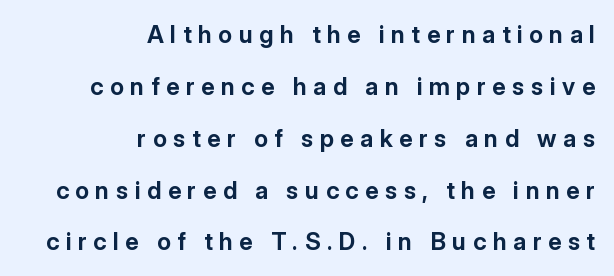
The image shows 24 px bold type, upright; set right-aligned, loose line spacing (2.16x), unusually wide letter spacing (+0.27 em), not underlined.
